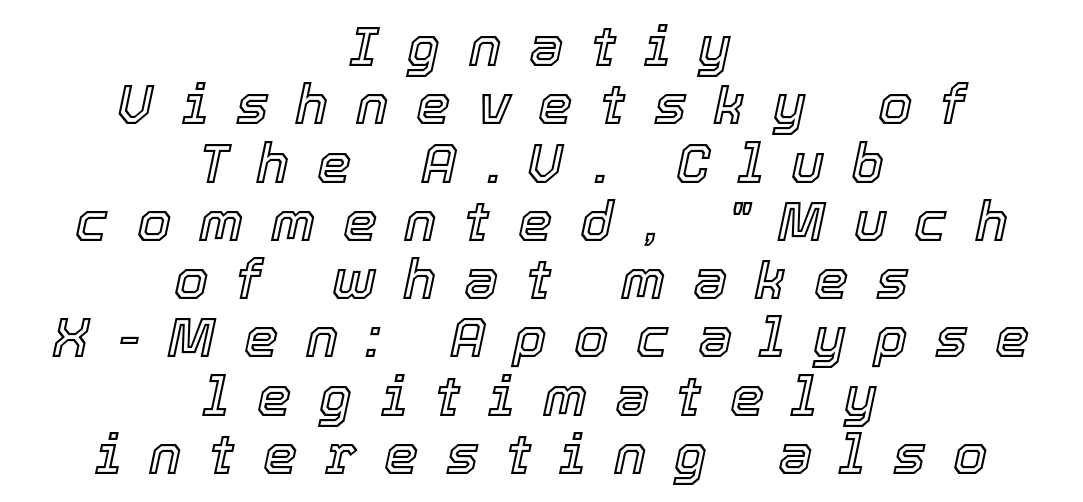
{"italic": "yes", "lean": "right", "slant_degrees": 12, "width": "normal", "x_height": "medium", "monospaced": "no", "underline": "no", "align": "center", "line_spacing": "tight", "line_spacing_ratio": 1.06, "letter_spacing": "wide", "letter_spacing_em": 0.5, "glyph_px": 55}
